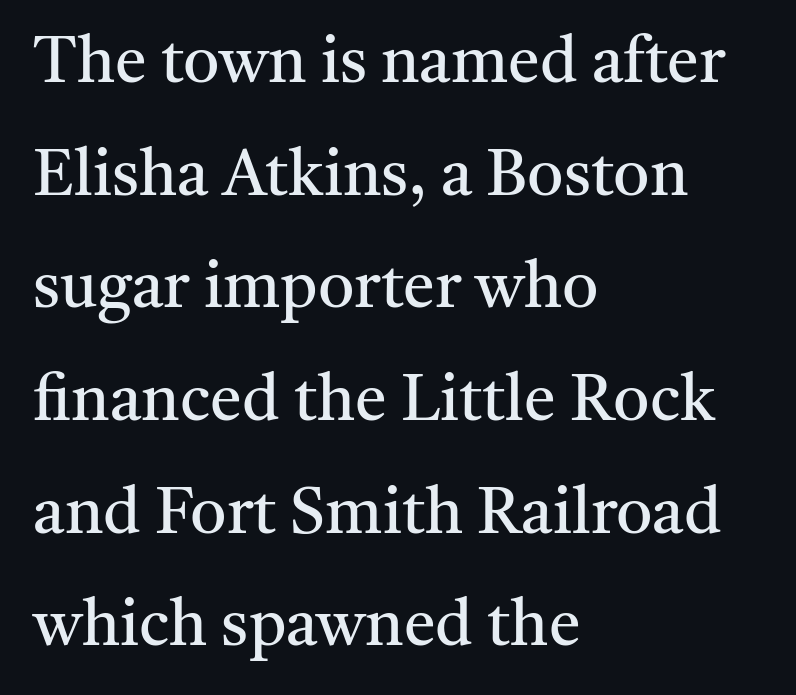
Character widths vary here, with narrow letters taking less room than wide ones. Each stroke keeps to a modest, everyday thickness or less. There is no visible air inserted between adjacent glyphs. Is there any slant? The stems are plumb. The gap between lines stays unmarked. Where is the straight margin? On the left.
